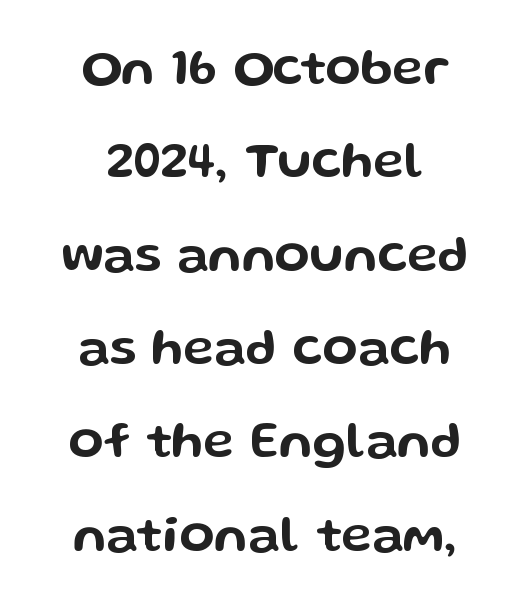
Every character sits straight up, as roman type does. Each letter keeps its own natural width here, so spacing adapts to shape. The foot of each line stays bare and open. The type is set solid horizontally, with unmodified tracking. What kind of face is this? One without serifs — a sans.
